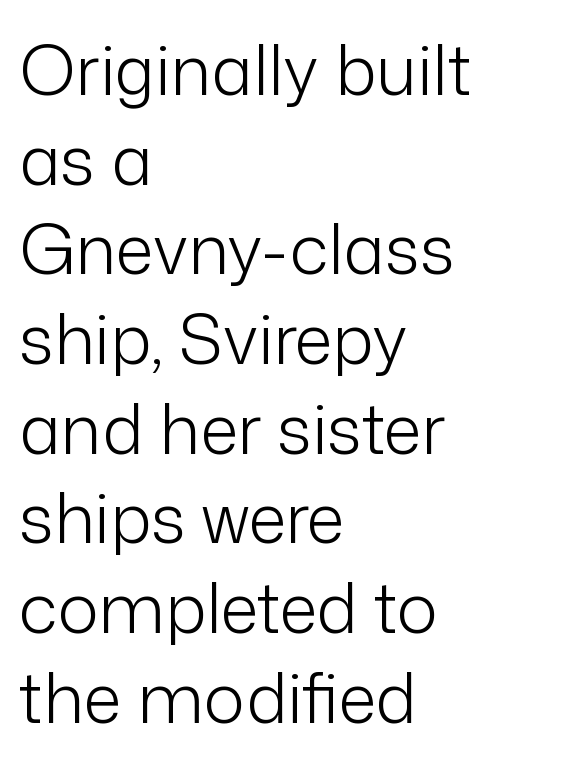
All the whitespace from short lines collects on the right. A typesetter would mark this as roman, not italic. The characters are drawn with everyday or finer stroke widths. Regarding serifs, this sample does without them. What stands out about the letter spacing? Nothing — it is the standard amount. The letters advance in unequal steps, a hallmark of proportional type.
